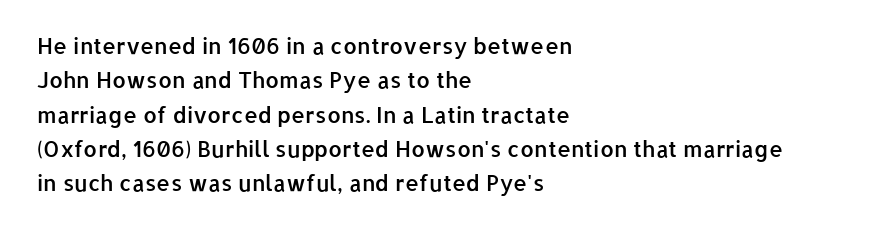
{"italic": "no", "bold": "semi", "underline": "no", "align": "left", "line_spacing": "normal", "line_spacing_ratio": 1.56, "letter_spacing": "normal", "letter_spacing_em": 0.0, "glyph_px": 22}
